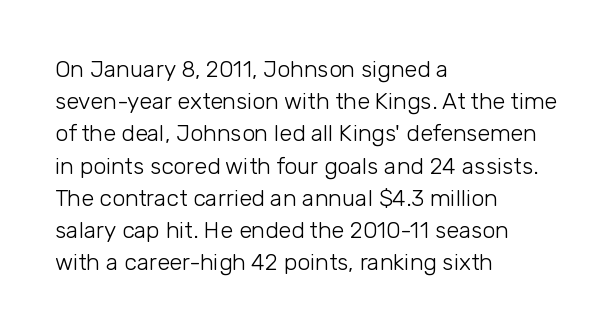
{"italic": "no", "bold": "no", "underline": "no", "align": "left", "line_spacing": "normal", "line_spacing_ratio": 1.4, "letter_spacing": "normal", "letter_spacing_em": 0.0, "glyph_px": 23}
